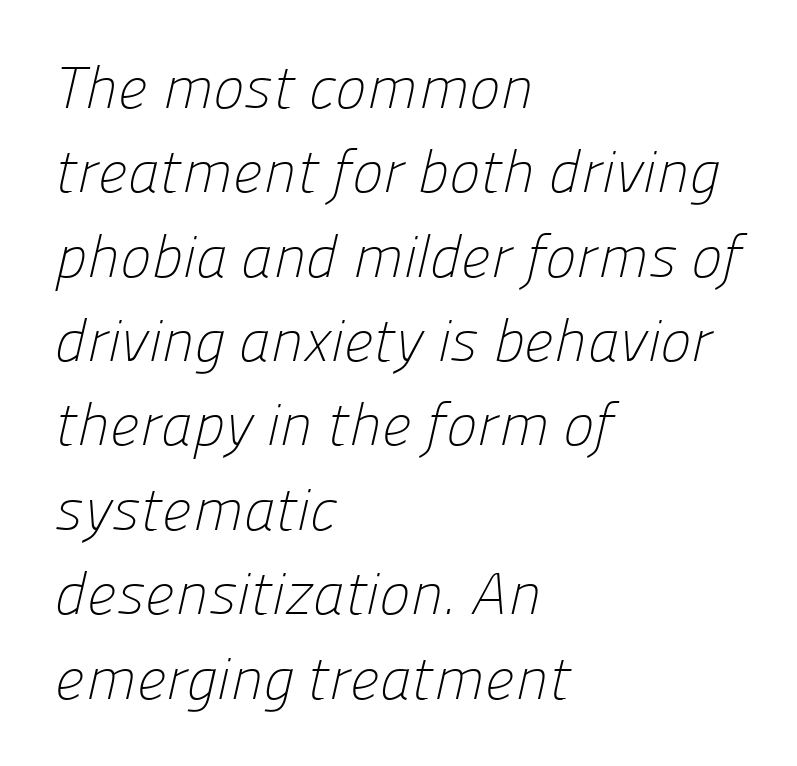
The image shows 59 px light sans-serif type; set left-aligned, normal line spacing (1.43x), normal letter spacing, not underlined; low stroke contrast and a medium x-height.
